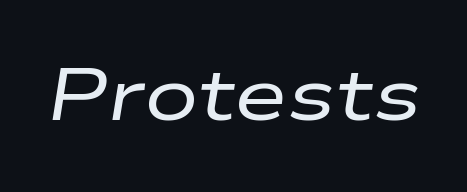
The image shows 73 px regular-weight, wide type, italic (leaning right); set normal letter spacing, not underlined; low stroke contrast and a medium x-height.
